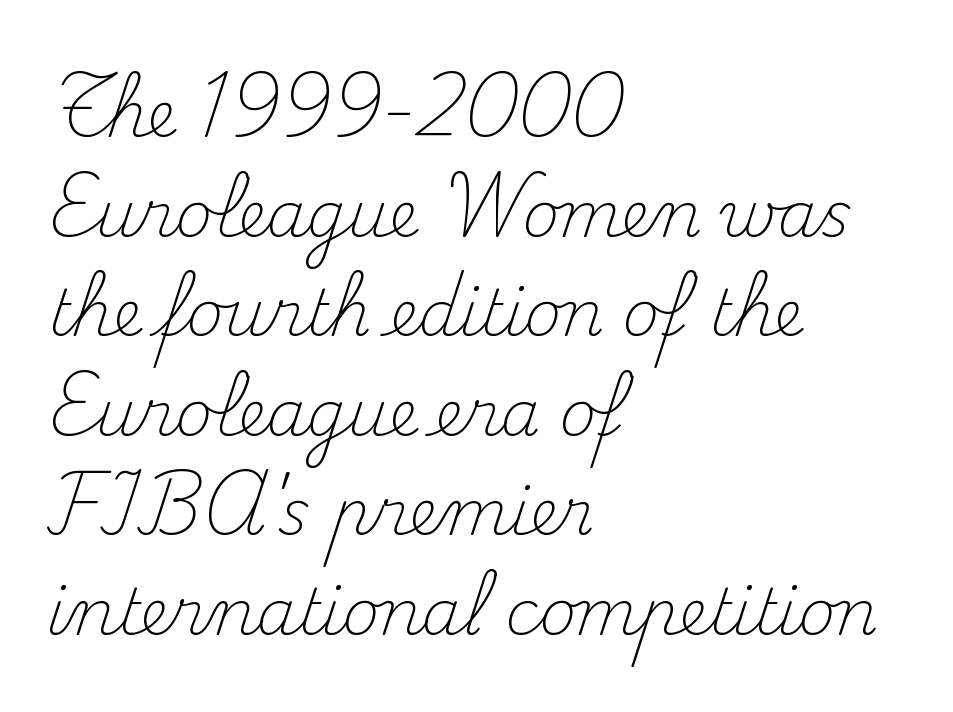
{"serif": "yes", "bold": "no", "weight": "light", "width": "normal", "stroke_contrast": "medium", "x_height": "small", "monospaced": "no", "underline": "no", "align": "left", "line_spacing": "normal", "line_spacing_ratio": 1.58, "letter_spacing": "normal", "letter_spacing_em": 0.0, "glyph_px": 63}
